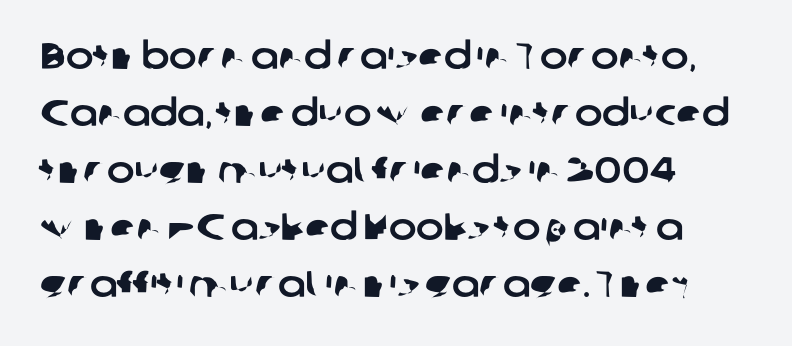
The image shows 37 px sans-serif type; set left-aligned, normal line spacing (1.54x), normal letter spacing, not underlined; low stroke contrast and a medium x-height.
